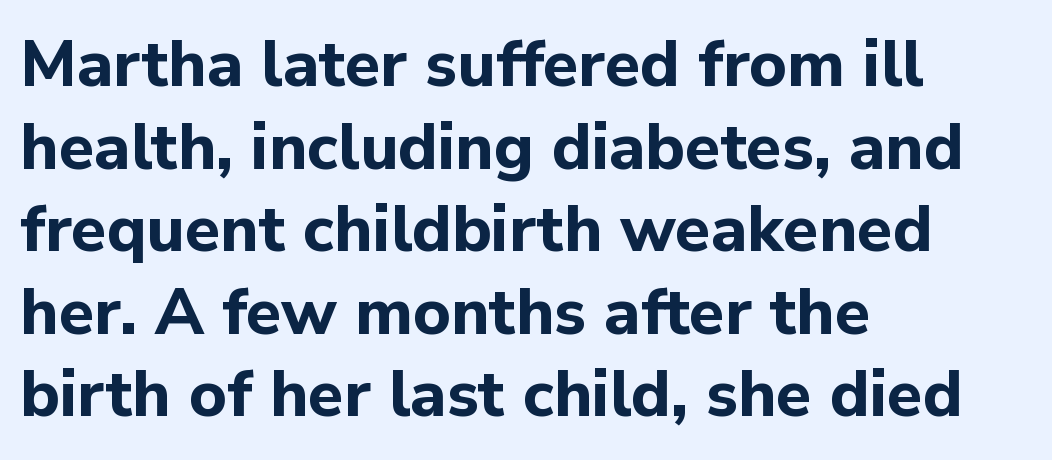
The image shows 65 px bold sans-serif type, upright; set left-aligned, normal line spacing (1.27x), normal letter spacing, not underlined; low stroke contrast and a medium x-height.
